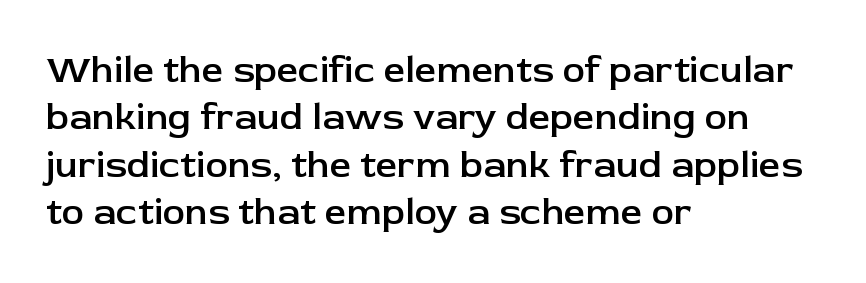
{"serif": "no", "italic": "no", "bold": "semi", "weight": "semibold", "width": "normal", "stroke_contrast": "low", "x_height": "medium", "monospaced": "no", "underline": "no", "align": "left", "line_spacing": "normal", "line_spacing_ratio": 1.25, "letter_spacing": "normal", "letter_spacing_em": 0.0, "glyph_px": 38}
